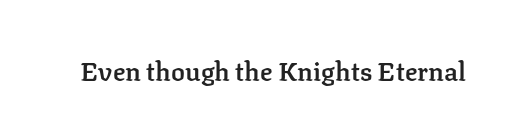
{"italic": "no", "bold": "semi", "underline": "no", "letter_spacing": "normal", "letter_spacing_em": 0.0, "glyph_px": 26}
